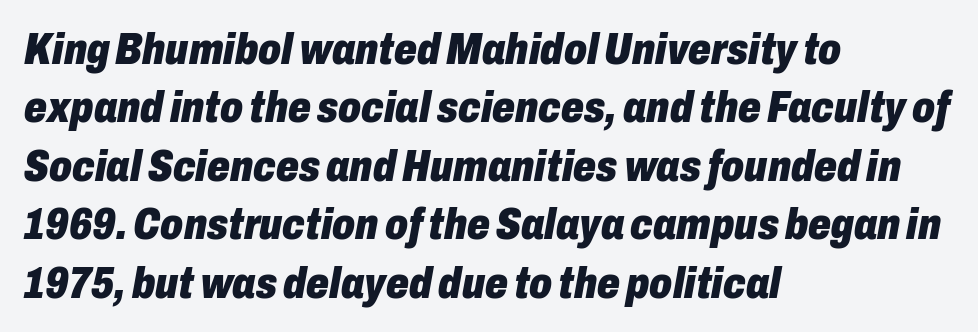
Leftover space on each line is placed entirely after the last word. Each row of text sits above clean, open space. In terms of leading, this rendering sits right in the middle. You can tell it's italic because the verticals aren't actually vertical. Looks like regular typesetting: each glyph gets only the width it needs. Look at the stroke-to-counter ratio: heavy, a bold.
